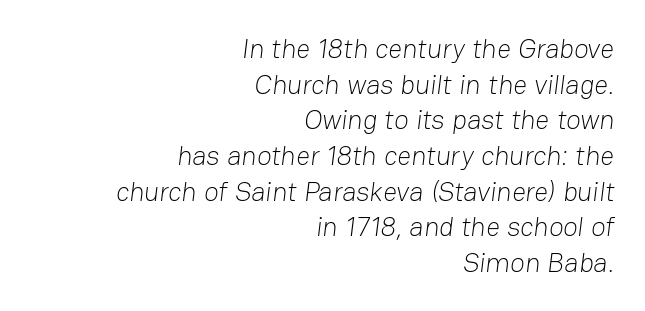
{"bold": "no", "underline": "no", "align": "right", "line_spacing": "normal", "line_spacing_ratio": 1.32, "letter_spacing": "normal", "letter_spacing_em": 0.0, "glyph_px": 27}
